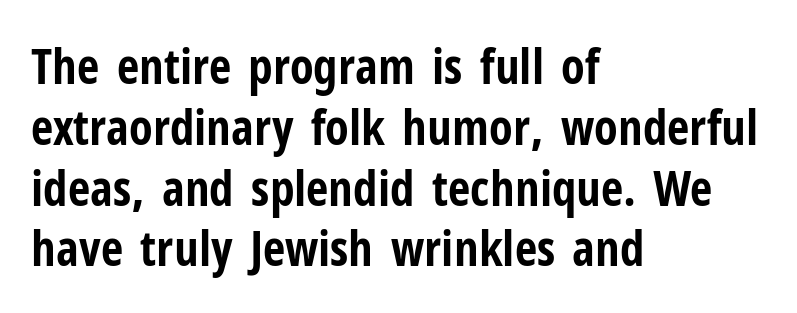
A dark, heavy texture on the line: the type is bold. A student would call this left alignment; a typographer would say flush left, rag right. Students, note that the glyphs here touch the page at normal intervals. When letters stand straight like this, we call the style roman or upright. The typeface chosen for these lines omits serifs. Note the varied advance widths — an 'i' is clearly narrower than an 'm'.
